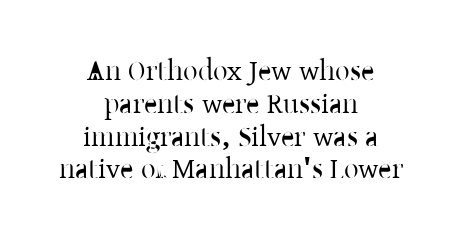
The words here are not underlined. The passage is arranged like a title page — every line centered. Words appear dense and cohesive because spacing is normal. This sample has the flowing, uneven cadence of proportional lettering. Every character sits straight up, as roman type does. Very little white space separates one row of letters from the next.
